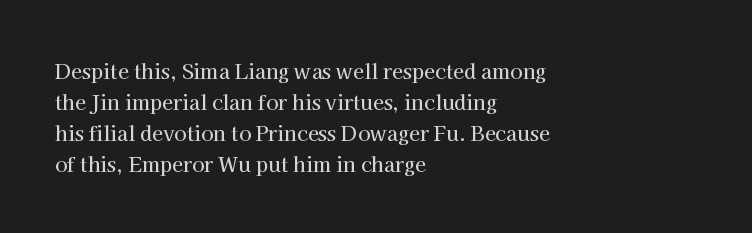
The image shows 20 px text type, upright; set left-aligned, normal line spacing (1.55x), normal letter spacing, not underlined.
